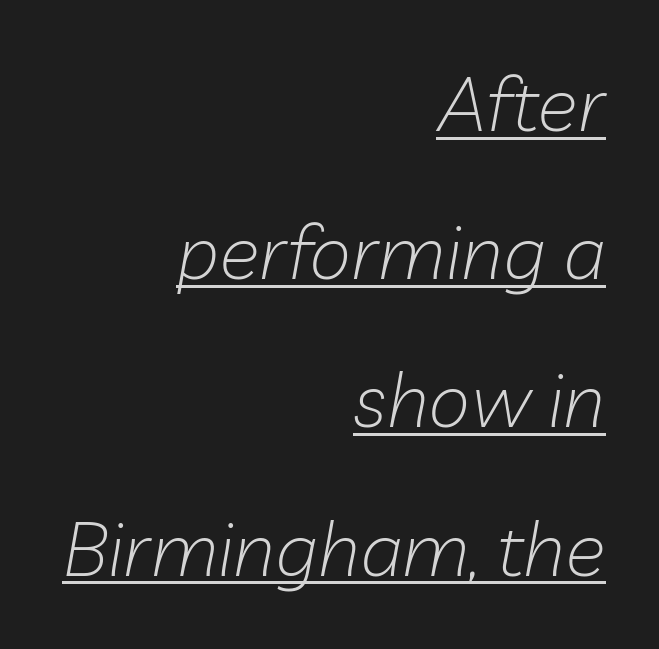
Q: Is the text bold? A: No.
Q: Is the text italic (slanted)? A: Yes, it leans right by about 10 degrees.
Q: Is the text underlined? A: Yes.
Q: How is the paragraph aligned? A: Right-aligned.
Q: Is the spacing between letters normal or unusually wide? A: Normal.
Q: Is the spacing between lines tight, normal or loose? A: Loose.
Q: Width (condensed, normal, or wide)? A: Normal.
Q: Stroke contrast? A: Low.
Q: x-height? A: Medium.
Q: Monospaced? A: No.
